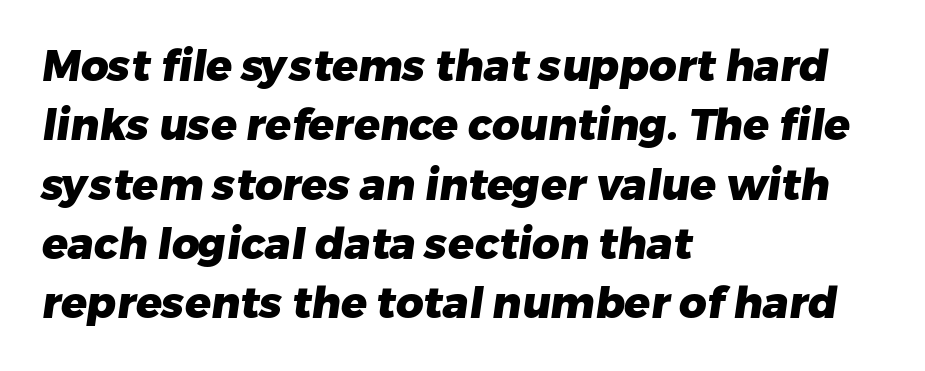
The compositor pushed each line to the left boundary. What's the leading like? Ordinary, nothing unusual. The face used here is a sans, in the tradition of grotesques and geometrics. Descender tails drop into unmarked territory. The letters advance in unequal steps, a hallmark of proportional type. Tracking value appears to be zero — textbook default spacing.
